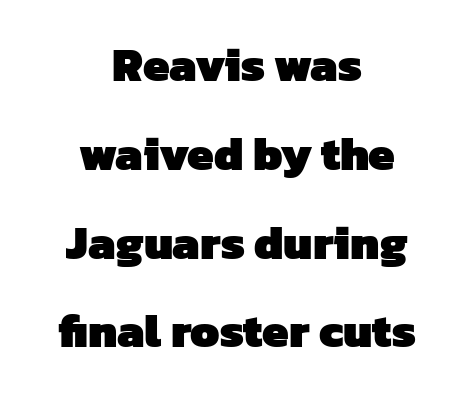
Q: Is the text bold? A: Yes.
Q: Is the typeface a serif or a sans-serif typeface? A: Sans-serif.
Q: Is the text underlined? A: No.
Q: How is the paragraph aligned? A: Centered.
Q: Is the spacing between letters normal or unusually wide? A: Normal.
Q: Width (condensed, normal, or wide)? A: Normal.
Q: Stroke contrast? A: Low.
Q: x-height? A: Medium.
Q: Monospaced? A: No.
